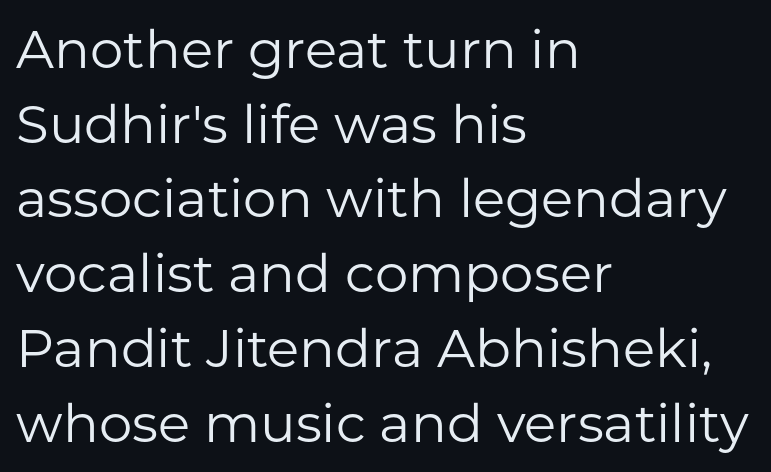
Q: Is the text bold? A: No.
Q: Is the text italic (slanted)? A: No, it is upright.
Q: Is the typeface a serif or a sans-serif typeface? A: Sans-serif.
Q: Is the text underlined? A: No.
Q: How is the paragraph aligned? A: Left-aligned.
Q: Is the spacing between letters normal or unusually wide? A: Normal.
Q: Is the spacing between lines tight, normal or loose? A: Normal.
Q: Width (condensed, normal, or wide)? A: Normal.
Q: Stroke contrast? A: Low.
Q: x-height? A: Medium.
Q: Monospaced? A: No.
